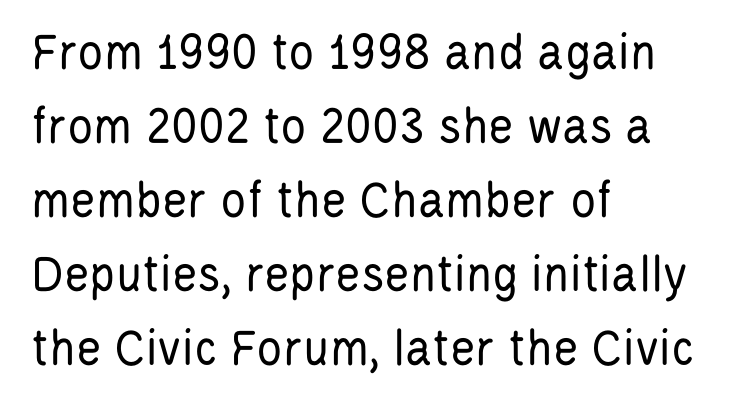
Unmarked baselines from the first word to the last. Is the block centered? No — it sits flush against the left margin. This sample has the flowing, uneven cadence of proportional lettering. The tracking reads as untouched default to a designer's eye.
